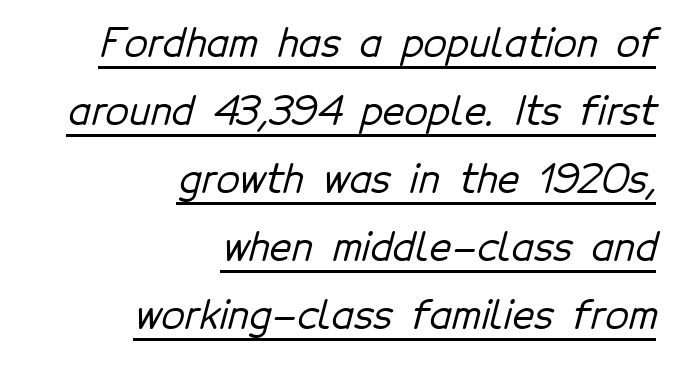
{"serif": "no", "width": "normal", "stroke_contrast": "low", "x_height": "medium", "monospaced": "no", "underline": "yes", "align": "right", "line_spacing_ratio": 1.79, "letter_spacing": "normal", "letter_spacing_em": 0.0, "glyph_px": 38}
